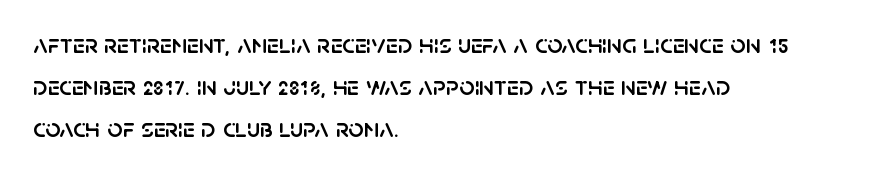
{"italic": "no", "underline": "no", "align": "left", "line_spacing": "normal", "line_spacing_ratio": 1.56, "letter_spacing": "normal", "letter_spacing_em": 0.0, "glyph_px": 27}
